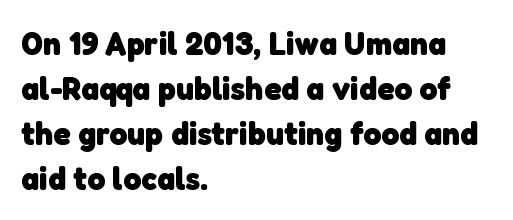
The image shows 34 px heavy sans-serif type; set left-aligned, normal line spacing (1.32x), normal letter spacing, not underlined; low stroke contrast and a medium x-height.
